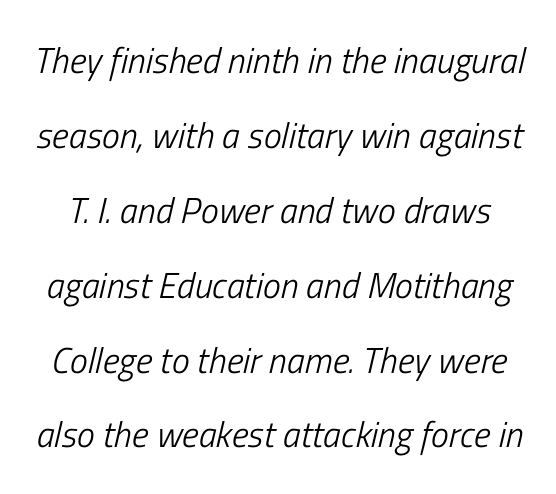
Q: Is the text bold? A: No.
Q: Is the text italic (slanted)? A: Yes, it leans right by about 13 degrees.
Q: Is the text underlined? A: No.
Q: Is the spacing between letters normal or unusually wide? A: Normal.
Q: Is the spacing between lines tight, normal or loose? A: Loose.
Q: Width (condensed, normal, or wide)? A: Condensed.
Q: Stroke contrast? A: Low.
Q: x-height? A: Medium.
Q: Monospaced? A: No.
